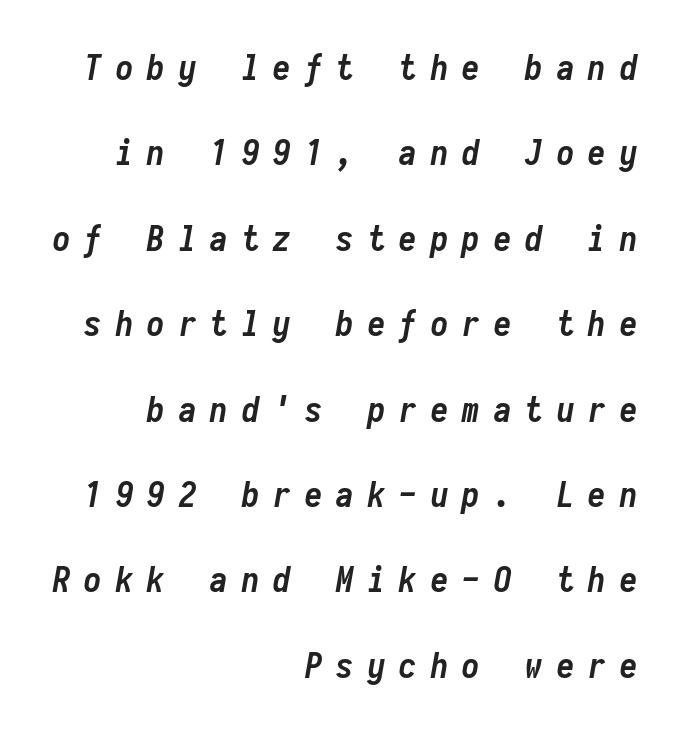
{"italic": "yes", "lean": "right", "slant_degrees": 10, "bold": "yes", "weight": "semibold", "width": "condensed", "stroke_contrast": "low", "x_height": "medium", "monospaced": "yes", "underline": "no", "align": "right", "line_spacing": "loose", "line_spacing_ratio": 2.44, "letter_spacing": "wide", "letter_spacing_em": 0.4, "glyph_px": 35}
